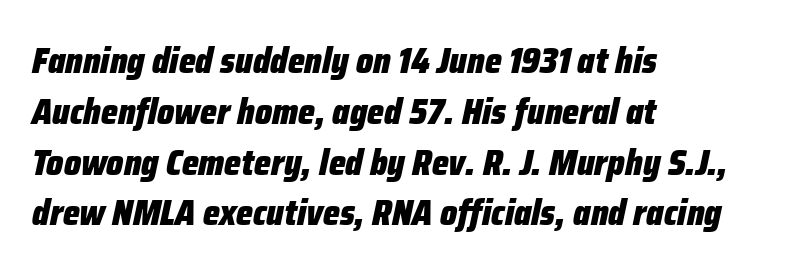
Q: Is the text bold? A: Yes.
Q: Is the text italic (slanted)? A: Yes, it leans right by about 12 degrees.
Q: Is the text underlined? A: No.
Q: How is the paragraph aligned? A: Left-aligned.
Q: Is the spacing between letters normal or unusually wide? A: Normal.
Q: Is the spacing between lines tight, normal or loose? A: Normal.
Q: Width (condensed, normal, or wide)? A: Condensed.
Q: Stroke contrast? A: Low.
Q: x-height? A: Medium.
Q: Monospaced? A: No.
